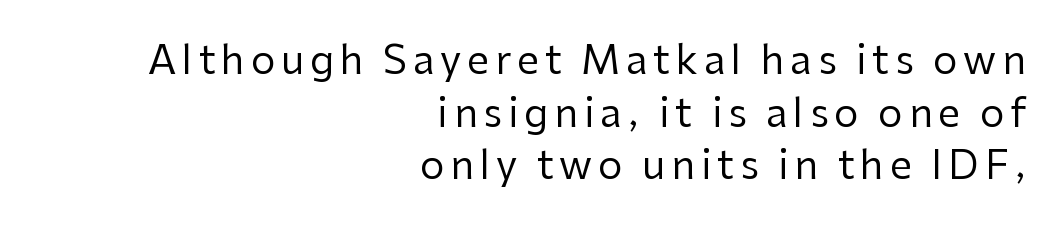
{"serif": "no", "italic": "no", "bold": "no", "weight": "regular", "width": "normal", "stroke_contrast": "low", "x_height": "medium", "monospaced": "no", "underline": "no", "align": "right", "line_spacing": "normal", "line_spacing_ratio": 1.35, "glyph_px": 39}
